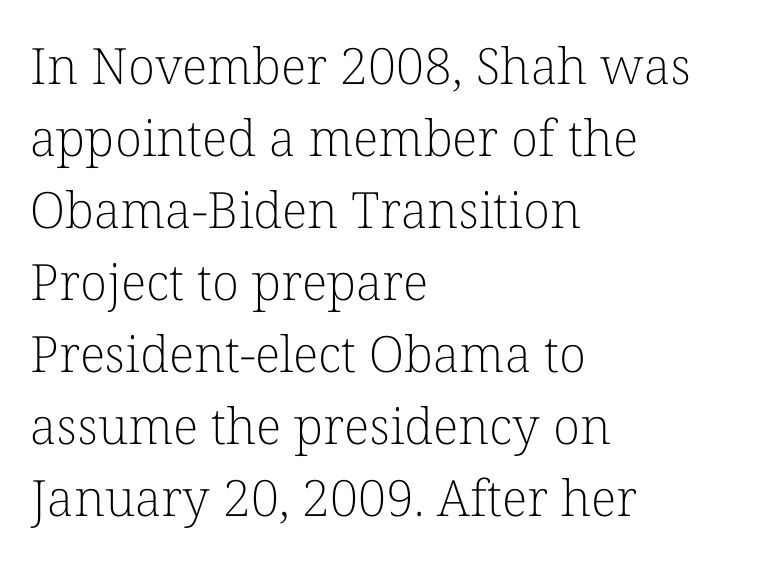
{"serif": "yes", "italic": "no", "bold": "no", "weight": "light", "width": "normal", "stroke_contrast": "low", "x_height": "medium", "monospaced": "no", "underline": "no", "align": "left", "line_spacing": "normal", "line_spacing_ratio": 1.44, "letter_spacing": "normal", "letter_spacing_em": 0.0, "glyph_px": 50}
